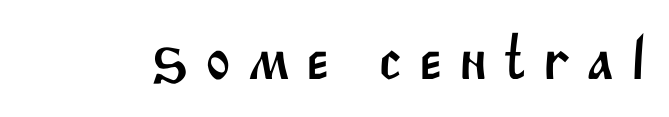
The image shows 61 px sans-serif type; set unusually wide letter spacing (+0.26 em), not underlined; medium stroke contrast and a large x-height.
